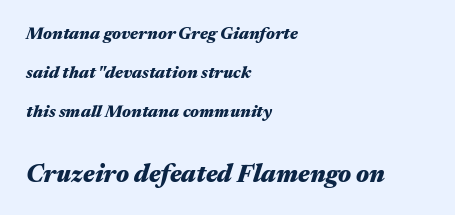
{"italic": "yes", "lean": "right", "slant_degrees": 17, "bold": "yes", "underline": "no", "align": "left", "line_spacing": "loose", "line_spacing_ratio": 2.29, "letter_spacing": "normal", "letter_spacing_em": 0.0, "larger_block": "second", "size_ratio": 1.47, "glyph_px": 25}
